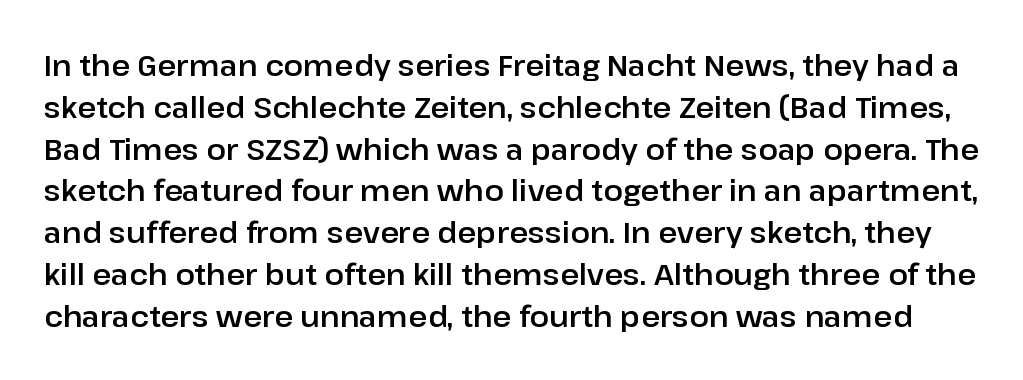
Each letter keeps its own natural width here, so spacing adapts to shape. Students, observe: this is what conventionally led text looks like. Observe the ordinary spacing: letters are neighbours, not strangers. This sample uses an upright cut, with every glyph sitting square on the baseline.
